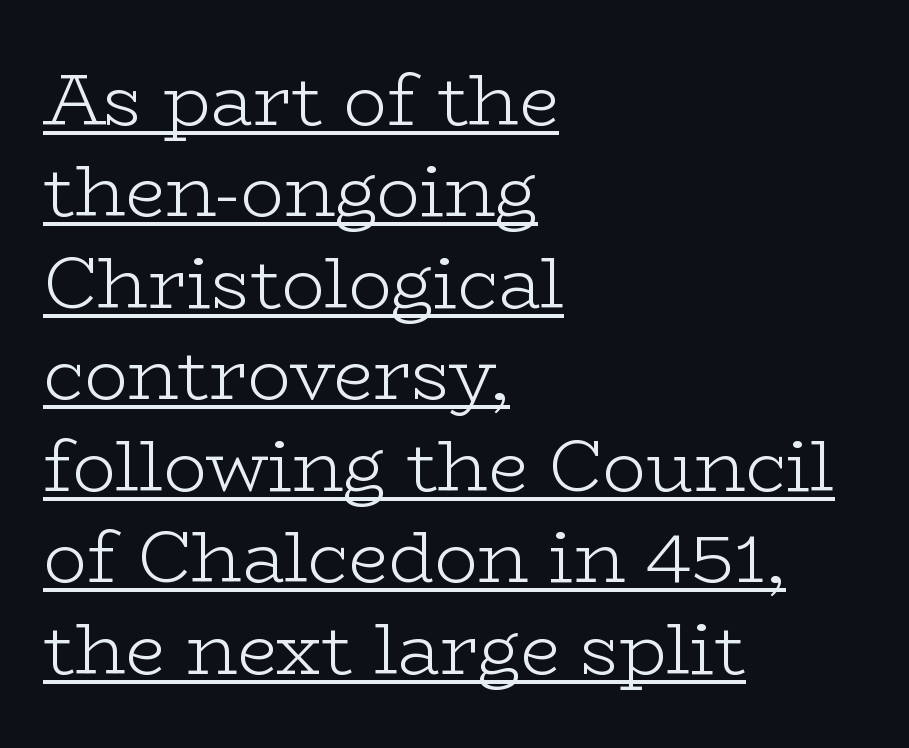
This sample uses plain, unmodified letter spacing. The glyphs are accompanied by a horizontal stroke just below them. The letters carry serifs — small finishing strokes at the ends of their stems. This sample is left-justified, so line endings fall wherever the words run out.
